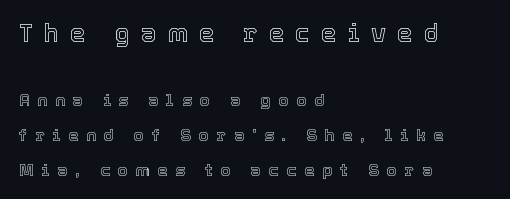
The strip under each line holds only bare page. Compare the two chunks: the upper has the greater cap height. Glyph-to-glyph distance is far greater than everyday printed text. Line spacing here is loose.
